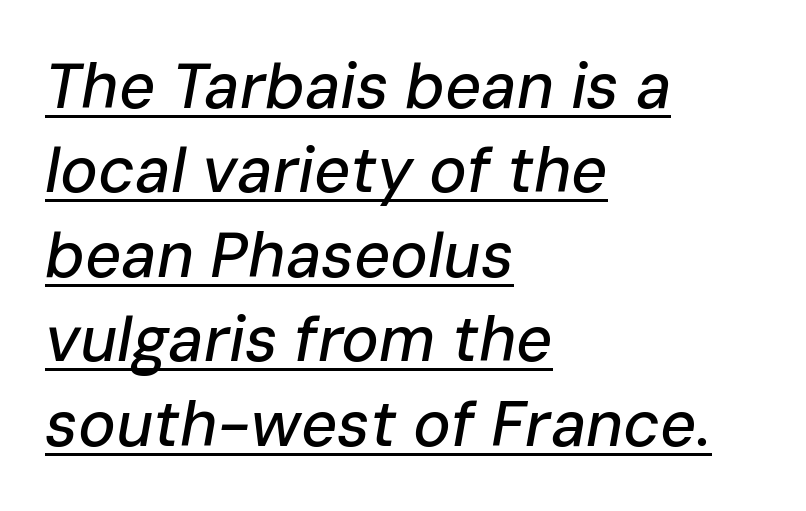
The image shows 63 px text type, italic (leaning right); set left-aligned, normal line spacing (1.34x), normal letter spacing, underlined; low stroke contrast and a medium x-height.
